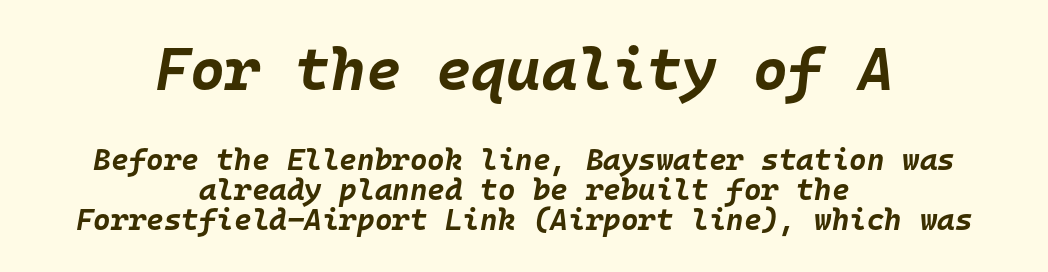
The image shows 60 px bold type, italic (leaning right), monospaced; set centered, tight line spacing (1.0x), normal letter spacing, not underlined; the first (top) block is 2.0x larger; low stroke contrast and a large x-height.
